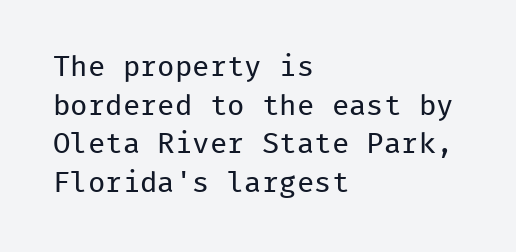
Q: Is the text bold? A: No.
Q: Is the text italic (slanted)? A: No, it is upright.
Q: Is the typeface a serif or a sans-serif typeface? A: Sans-serif.
Q: Is the text underlined? A: No.
Q: How is the paragraph aligned? A: Left-aligned.
Q: Is the spacing between letters normal or unusually wide? A: Normal.
Q: Is the spacing between lines tight, normal or loose? A: Normal.
Q: Width (condensed, normal, or wide)? A: Normal.
Q: Stroke contrast? A: Low.
Q: x-height? A: Medium.
Q: Monospaced? A: Yes.
